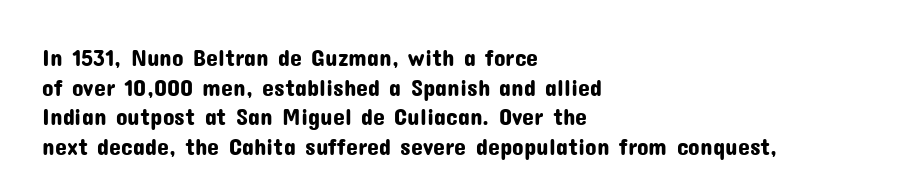
{"italic": "no", "underline": "no", "align": "left", "line_spacing_ratio": 1.23, "letter_spacing": "normal", "letter_spacing_em": 0.0, "glyph_px": 24}
